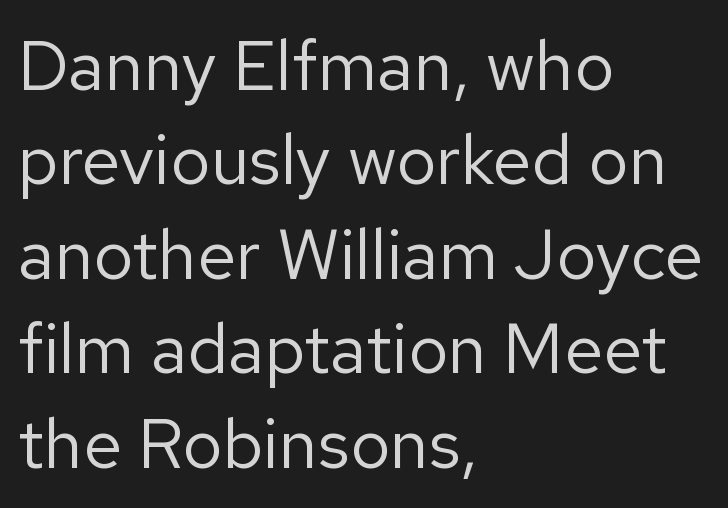
{"serif": "no", "italic": "no", "bold": "no", "weight": "regular", "width": "normal", "stroke_contrast": "low", "x_height": "medium", "monospaced": "no", "underline": "no", "align": "left", "line_spacing": "normal", "line_spacing_ratio": 1.35, "letter_spacing": "normal", "letter_spacing_em": 0.0, "glyph_px": 70}
